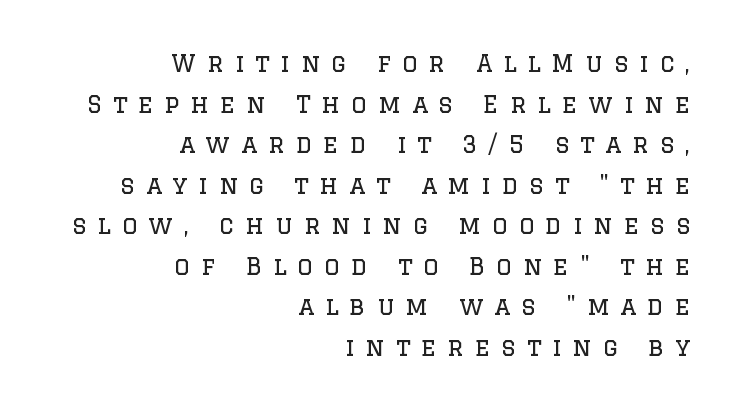
The image shows 24 px text type, upright; set right-aligned, normal line spacing (1.69x), unusually wide letter spacing (+0.46 em), not underlined.
